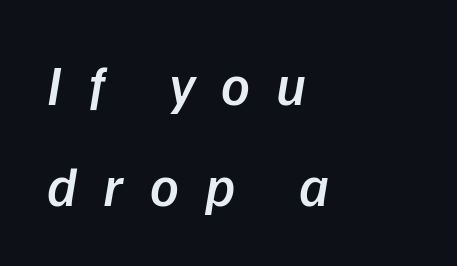
The image shows 56 px semibold sans-serif type; set left-aligned, line spacing 1.8x, unusually wide letter spacing (+0.47 em), not underlined; low stroke contrast and a medium x-height.
